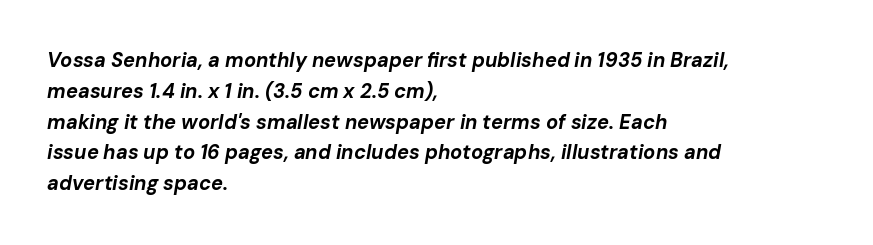
{"italic": "yes", "lean": "right", "slant_degrees": 10, "bold": "yes", "underline": "no", "align": "left", "line_spacing": "normal", "line_spacing_ratio": 1.54, "letter_spacing": "normal", "letter_spacing_em": 0.0, "glyph_px": 20}
